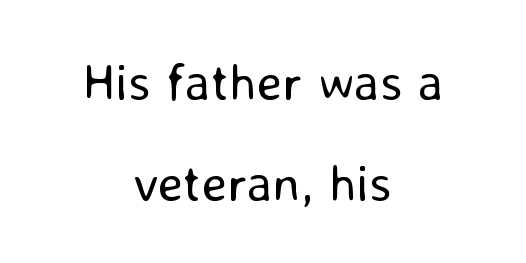
{"serif": "no", "italic": "no", "bold": "no", "weight": "regular", "width": "normal", "stroke_contrast": "low", "x_height": "medium", "monospaced": "no", "underline": "no", "align": "center", "line_spacing": "loose", "line_spacing_ratio": 1.95, "letter_spacing": "normal", "letter_spacing_em": 0.0, "glyph_px": 52}
